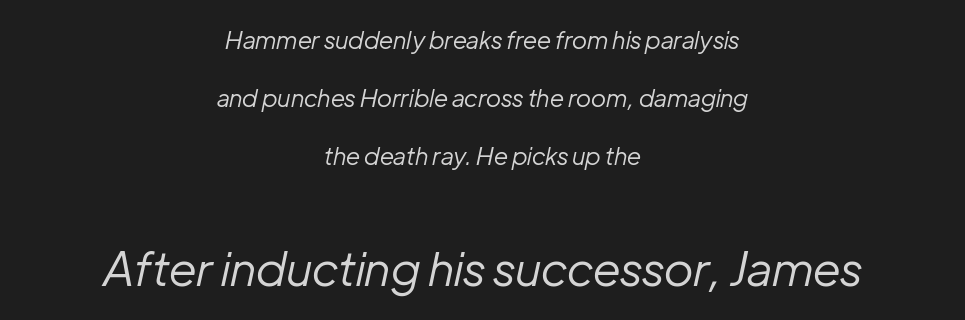
Q: Is the text bold? A: No.
Q: Is the text italic (slanted)? A: Yes, it leans right by about 12 degrees.
Q: Is the text underlined? A: No.
Q: How is the paragraph aligned? A: Centered.
Q: Is the spacing between letters normal or unusually wide? A: Normal.
Q: Is the spacing between lines tight, normal or loose? A: Loose.
Q: Which block of text is set in a larger size, the first (top) or the second (bottom)? A: The second (bottom) one.
Q: Width (condensed, normal, or wide)? A: Normal.
Q: Stroke contrast? A: Low.
Q: x-height? A: Medium.
Q: Monospaced? A: No.
